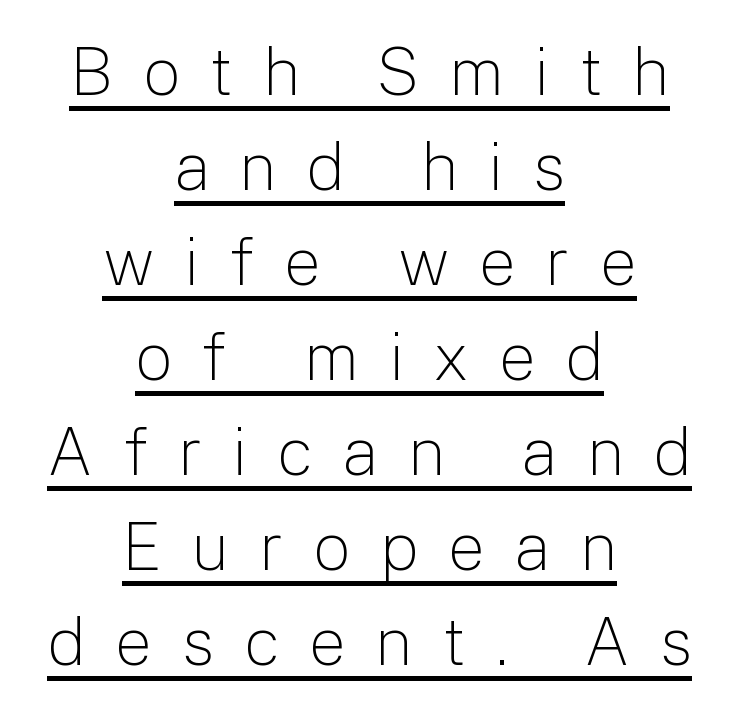
{"serif": "no", "italic": "no", "bold": "no", "weight": "light", "width": "normal", "stroke_contrast": "low", "x_height": "medium", "monospaced": "no", "underline": "yes", "align": "center", "line_spacing": "normal", "line_spacing_ratio": 1.44, "letter_spacing": "wide", "letter_spacing_em": 0.45, "glyph_px": 66}
